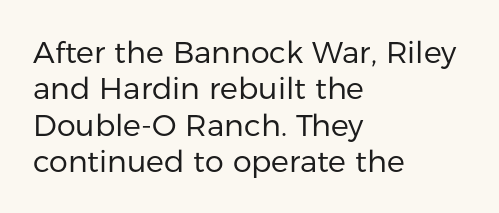
Do the characters align in a grid? No, the font is proportional. Do the letters lean? They stand straight. Alignment: flush left. Glyph-to-glyph distance matches everyday printed text. The passage shown is typeset with a sans-serif family.
